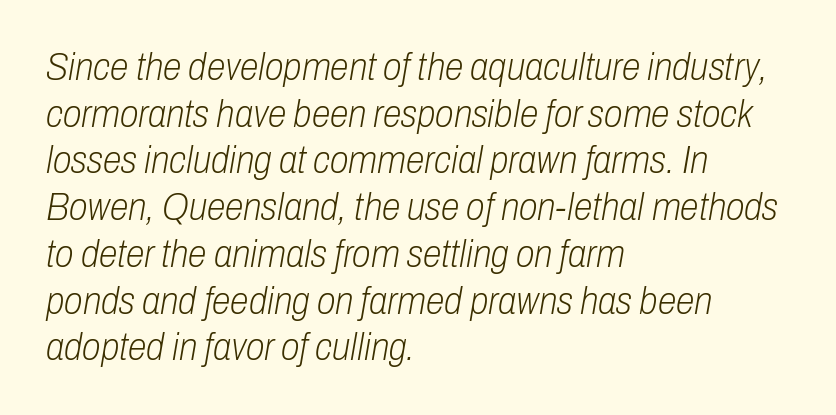
The image shows 38 px light, condensed type, italic (leaning right); set left-aligned, line spacing 1.23x, normal letter spacing, not underlined; low stroke contrast and a medium x-height.
